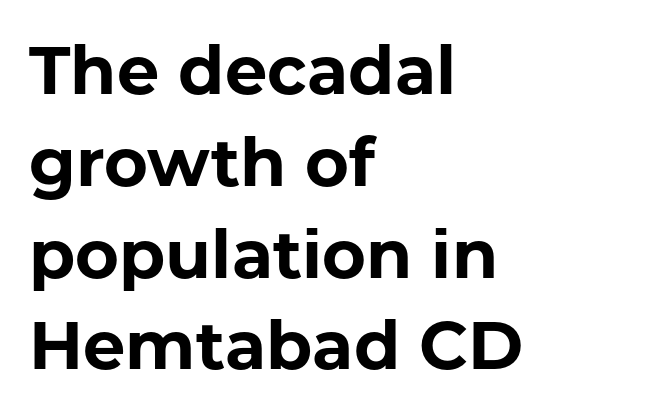
Q: Is the text bold? A: Yes.
Q: Is the text italic (slanted)? A: No, it is upright.
Q: Is the typeface a serif or a sans-serif typeface? A: Sans-serif.
Q: Is the text underlined? A: No.
Q: How is the paragraph aligned? A: Left-aligned.
Q: Is the spacing between letters normal or unusually wide? A: Normal.
Q: Is the spacing between lines tight, normal or loose? A: Normal.
Q: Width (condensed, normal, or wide)? A: Normal.
Q: Stroke contrast? A: Low.
Q: x-height? A: Medium.
Q: Monospaced? A: No.
